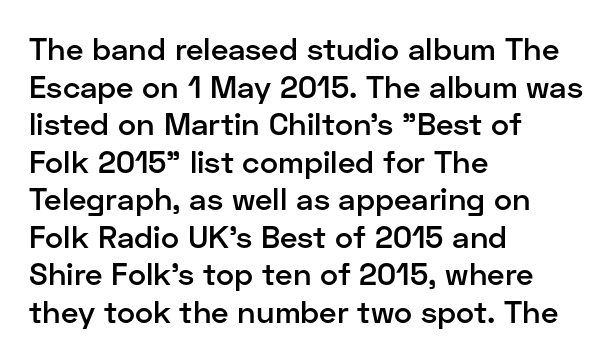
Compared with typical body copy, the letter spacing here is the same. The letters advance in unequal steps, a hallmark of proportional type. The typography opts for an upright posture over an oblique one. A clean baseline with only descenders dipping below it. A bit beefed up — I'd call it semibold rather than bold. Does the type have serifs? No, each stem ends abruptly.
